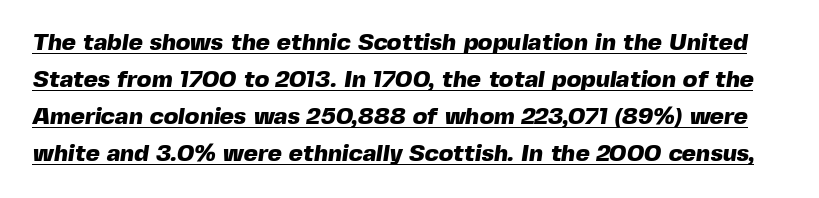
Q: Is the text bold? A: Yes.
Q: Is the text underlined? A: Yes.
Q: Is the spacing between letters normal or unusually wide? A: Normal.
Q: Is the spacing between lines tight, normal or loose? A: Normal.
